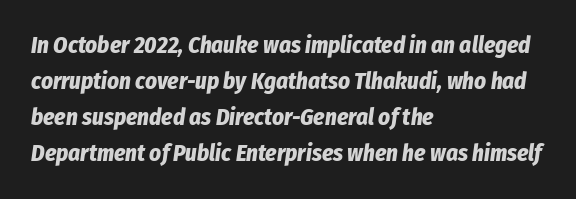
{"italic": "yes", "lean": "right", "slant_degrees": 8, "bold": "yes", "underline": "no", "align": "left", "line_spacing": "normal", "line_spacing_ratio": 1.56, "letter_spacing": "normal", "letter_spacing_em": 0.0, "glyph_px": 23}
